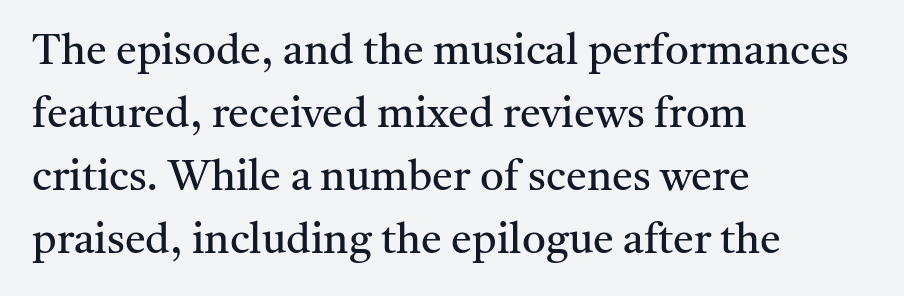
The image shows 42 px regular-weight serif type, upright; set left-aligned, normal line spacing (1.5x), normal letter spacing, not underlined; medium stroke contrast and a medium x-height.
